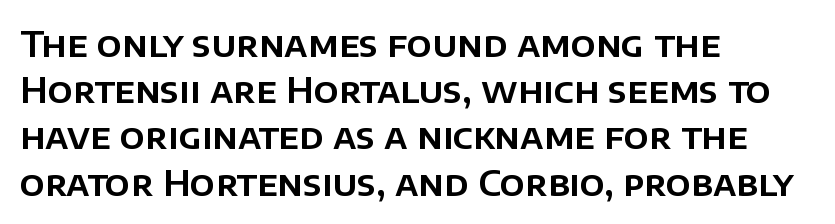
Q: Is the text italic (slanted)? A: No, it is upright.
Q: Is the typeface a serif or a sans-serif typeface? A: Sans-serif.
Q: Is the text underlined? A: No.
Q: How is the paragraph aligned? A: Left-aligned.
Q: Is the spacing between letters normal or unusually wide? A: Normal.
Q: Is the spacing between lines tight, normal or loose? A: Normal.
Q: Width (condensed, normal, or wide)? A: Normal.
Q: Stroke contrast? A: Low.
Q: x-height? A: Large.
Q: Monospaced? A: No.
